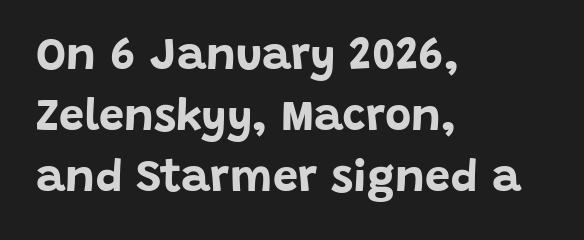
Observe the ordinary spacing: letters are neighbours, not strangers. Casual observation: everything's shoved over to the left. The font's upright variant was chosen for this text. Reading down the column, the eye jumps a familiar distance to each next line. Descender tails drop into unmarked territory.
